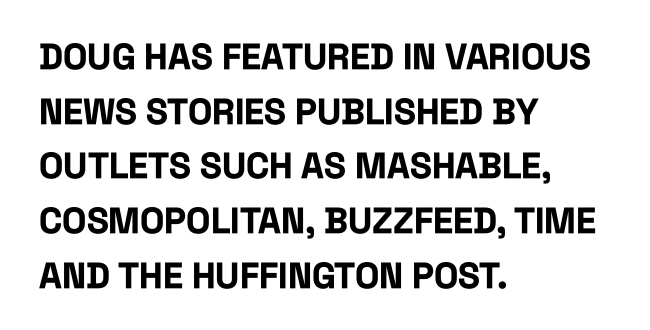
{"serif": "no", "italic": "no", "bold": "yes", "weight": "bold", "width": "condensed", "stroke_contrast": "low", "x_height": "large", "monospaced": "no", "underline": "no", "align": "left", "line_spacing": "normal", "line_spacing_ratio": 1.52, "letter_spacing": "normal", "letter_spacing_em": 0.0, "glyph_px": 36}
